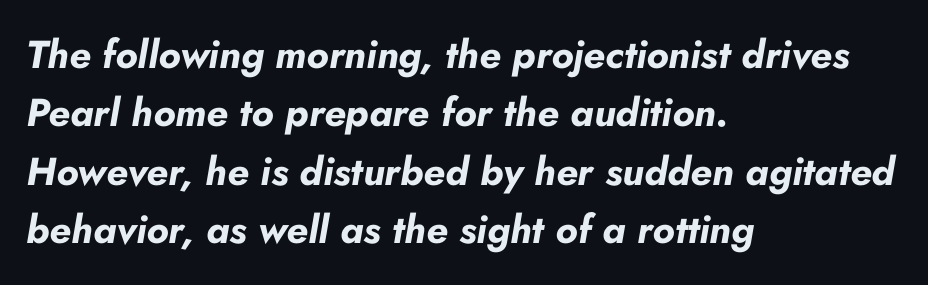
Q: Is the text bold? A: Yes.
Q: Is the text italic (slanted)? A: Yes, it leans right by about 10 degrees.
Q: Is the text underlined? A: No.
Q: How is the paragraph aligned? A: Left-aligned.
Q: Is the spacing between letters normal or unusually wide? A: Normal.
Q: Is the spacing between lines tight, normal or loose? A: Normal.
Q: Width (condensed, normal, or wide)? A: Normal.
Q: Stroke contrast? A: Low.
Q: x-height? A: Small.
Q: Monospaced? A: No.
